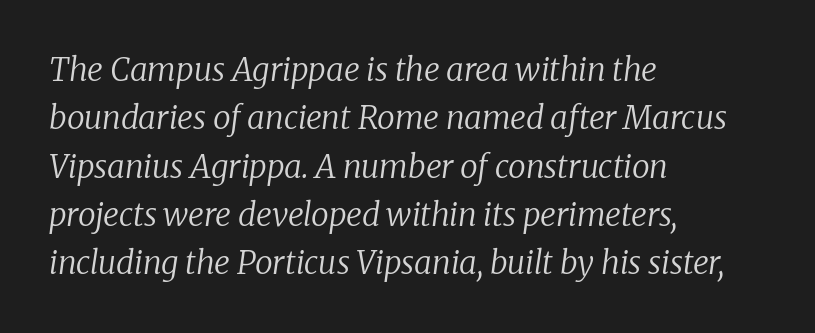
The image shows 32 px regular-weight serif type, italic (leaning right); set left-aligned, normal line spacing (1.51x), normal letter spacing, not underlined; low stroke contrast and a medium x-height.
